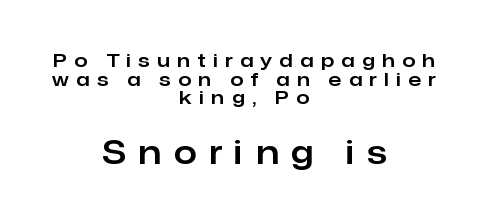
{"serif": "no", "italic": "no", "width": "normal", "stroke_contrast": "low", "x_height": "medium", "monospaced": "no", "underline": "no", "align": "center", "line_spacing": "tight", "line_spacing_ratio": 0.98, "letter_spacing": "wide", "letter_spacing_em": 0.39, "larger_block": "second", "size_ratio": 1.74, "glyph_px": 33}
